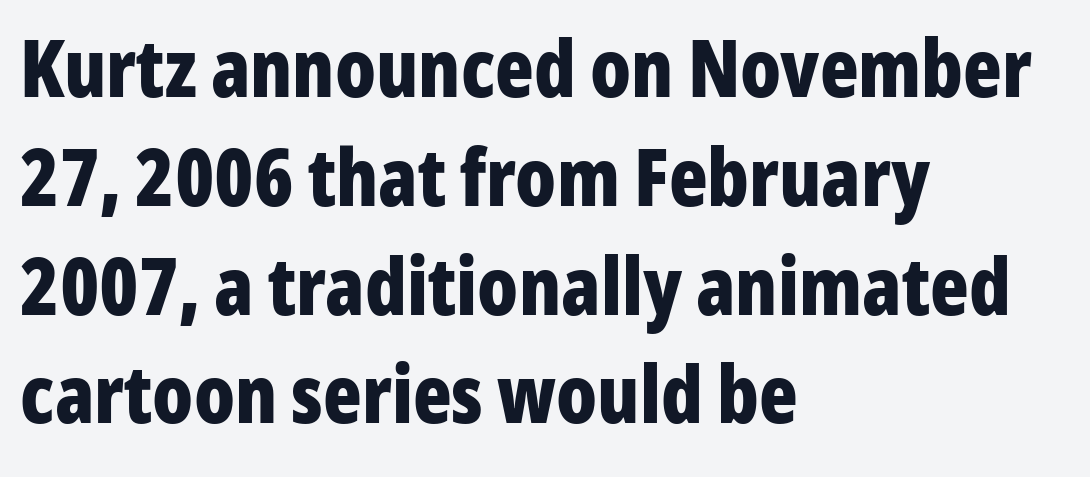
The image shows 80 px bold, condensed sans-serif type, upright; set left-aligned, normal line spacing (1.36x), normal letter spacing, not underlined; low stroke contrast and a medium x-height.
